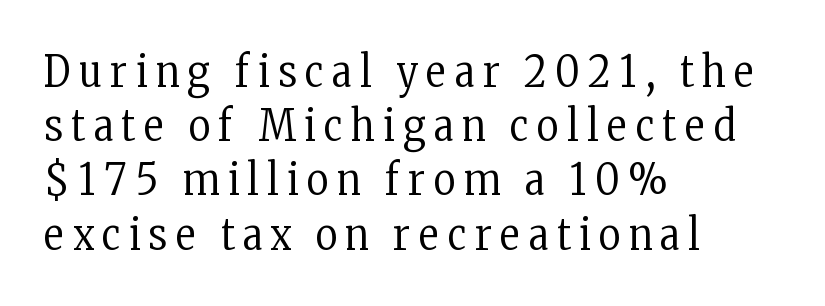
{"serif": "yes", "italic": "no", "bold": "no", "weight": "regular", "width": "condensed", "stroke_contrast": "low", "x_height": "medium", "monospaced": "no", "underline": "no", "align": "left", "line_spacing": "normal", "line_spacing_ratio": 1.26, "letter_spacing": "wide", "letter_spacing_em": 0.2, "glyph_px": 43}
